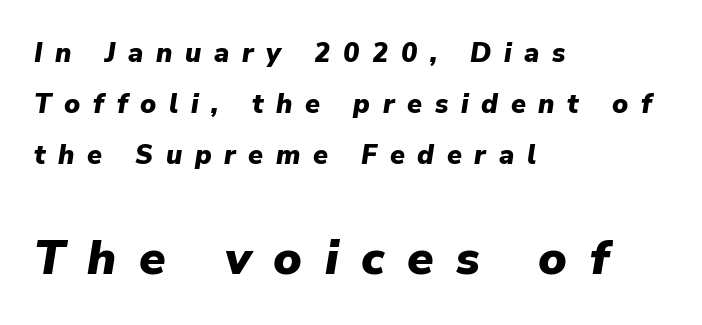
Q: Is the text bold? A: Yes.
Q: Is the text italic (slanted)? A: Yes, it leans right by about 9 degrees.
Q: Is the text underlined? A: No.
Q: How is the paragraph aligned? A: Left-aligned.
Q: Is the spacing between letters normal or unusually wide? A: Unusually wide.
Q: Which block of text is set in a larger size, the first (top) or the second (bottom)? A: The second (bottom) one.
Q: Width (condensed, normal, or wide)? A: Normal.
Q: Stroke contrast? A: Low.
Q: x-height? A: Medium.
Q: Monospaced? A: No.
